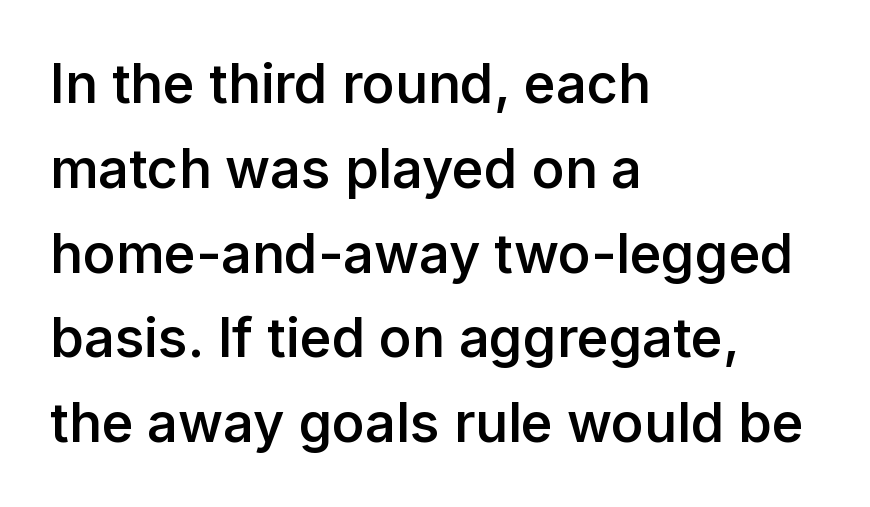
The image shows 54 px semibold sans-serif type, upright; set left-aligned, normal line spacing (1.57x), normal letter spacing, not underlined; low stroke contrast and a medium x-height.
